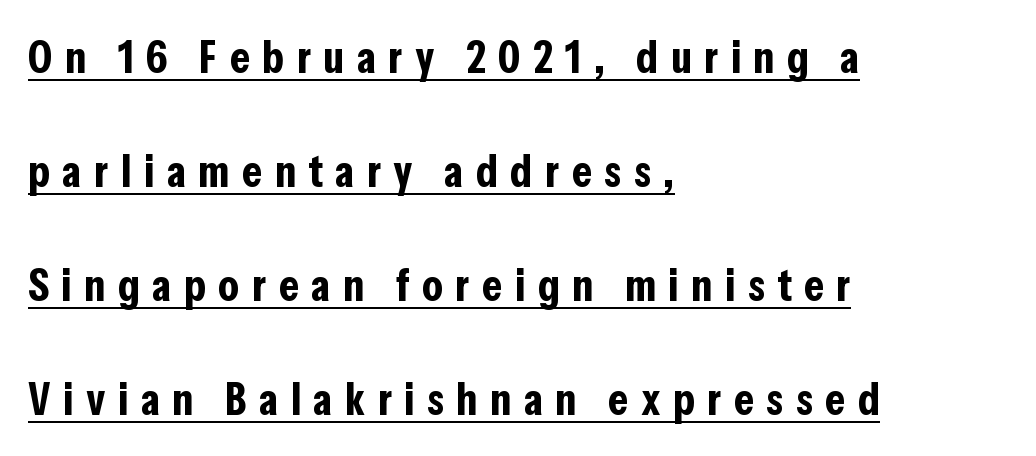
Does a line run under the words? Yes, clearly. Character widths vary here, with narrow letters taking less room than wide ones. Stroke thickness is high; the sample reads as a true bold. Line spacing here is loose. What kind of face is this? One without serifs — a sans.
